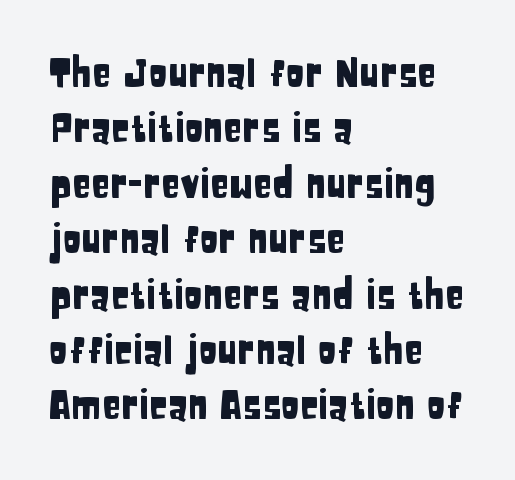
The rendering anchors every line to the left-hand side. Each letter keeps its own natural width here, so spacing adapts to shape. Font category for this specimen: sans-serif. Only glyphs here, with clear space below each row. There is no visible air inserted between adjacent glyphs.
